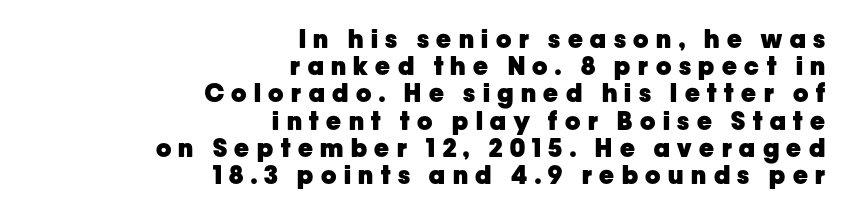
Q: Is the text bold? A: Yes.
Q: Is the text italic (slanted)? A: No, it is upright.
Q: Is the text underlined? A: No.
Q: How is the paragraph aligned? A: Right-aligned.
Q: Is the spacing between letters normal or unusually wide? A: Unusually wide.
Q: Is the spacing between lines tight, normal or loose? A: Tight.
